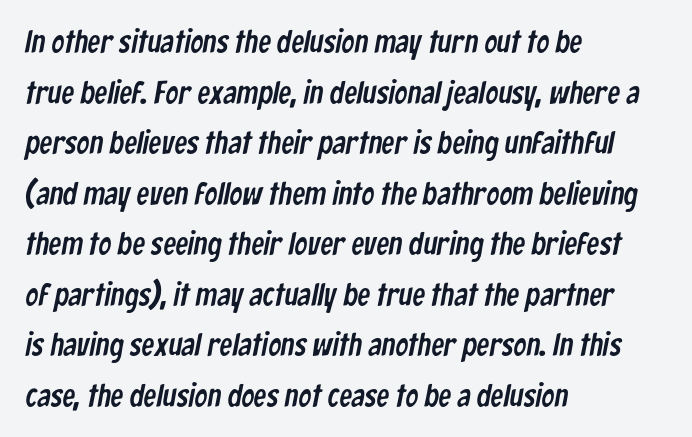
{"serif": "no", "width": "condensed", "stroke_contrast": "low", "x_height": "medium", "monospaced": "no", "underline": "no", "align": "left", "line_spacing": "normal", "line_spacing_ratio": 1.58, "letter_spacing": "normal", "letter_spacing_em": 0.0, "glyph_px": 32}
